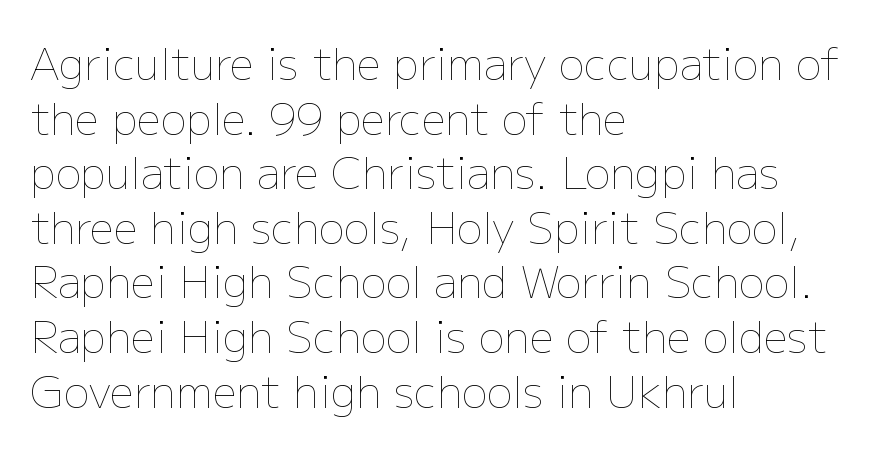
Q: Is the text bold? A: No.
Q: Is the text italic (slanted)? A: No, it is upright.
Q: Is the text underlined? A: No.
Q: How is the paragraph aligned? A: Left-aligned.
Q: Is the spacing between letters normal or unusually wide? A: Normal.
Q: Is the spacing between lines tight, normal or loose? A: Normal.
Q: Width (condensed, normal, or wide)? A: Normal.
Q: Stroke contrast? A: Low.
Q: x-height? A: Medium.
Q: Monospaced? A: No.
